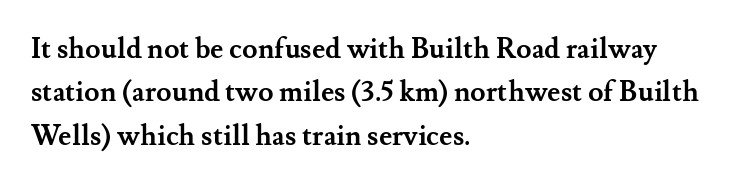
Q: Is the text bold? A: Yes.
Q: Is the text italic (slanted)? A: No, it is upright.
Q: Is the typeface a serif or a sans-serif typeface? A: Serif.
Q: Is the text underlined? A: No.
Q: How is the paragraph aligned? A: Left-aligned.
Q: Is the spacing between letters normal or unusually wide? A: Normal.
Q: Is the spacing between lines tight, normal or loose? A: Normal.
Q: Width (condensed, normal, or wide)? A: Normal.
Q: Stroke contrast? A: Medium.
Q: x-height? A: Small.
Q: Monospaced? A: No.
